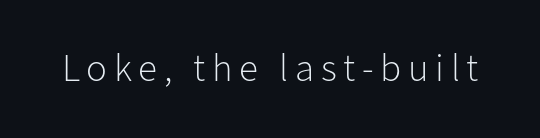
{"serif": "no", "italic": "no", "bold": "no", "weight": "light", "width": "normal", "stroke_contrast": "low", "x_height": "medium", "monospaced": "no", "underline": "no", "glyph_px": 39}
